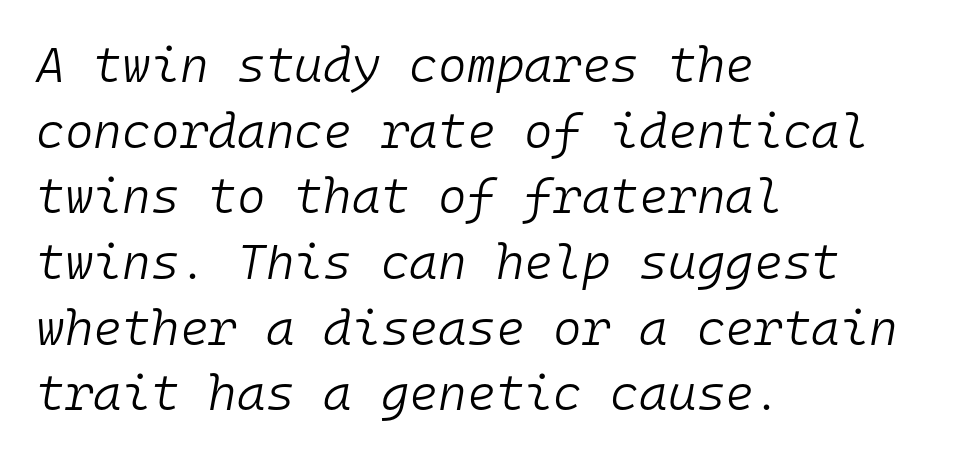
{"italic": "yes", "lean": "right", "slant_degrees": 10, "bold": "no", "weight": "light", "width": "normal", "stroke_contrast": "low", "x_height": "medium", "monospaced": "yes", "underline": "no", "align": "left", "line_spacing": "normal", "line_spacing_ratio": 1.34, "letter_spacing": "normal", "letter_spacing_em": 0.0, "glyph_px": 49}
